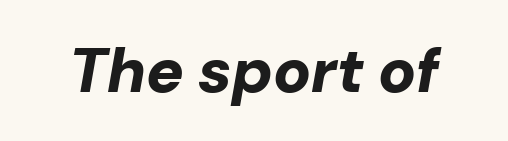
Q: Is the text bold? A: Yes.
Q: Is the text italic (slanted)? A: Yes, it leans right by about 10 degrees.
Q: Is the text underlined? A: No.
Q: Is the spacing between letters normal or unusually wide? A: Normal.
Q: Width (condensed, normal, or wide)? A: Normal.
Q: Stroke contrast? A: Low.
Q: x-height? A: Medium.
Q: Monospaced? A: No.
